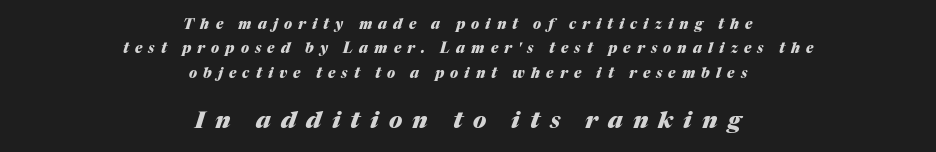
{"italic": "yes", "lean": "right", "slant_degrees": 17, "bold": "yes", "underline": "no", "align": "center", "line_spacing_ratio": 1.75, "letter_spacing": "wide", "letter_spacing_em": 0.44, "larger_block": "second", "size_ratio": 1.64, "glyph_px": 23}
